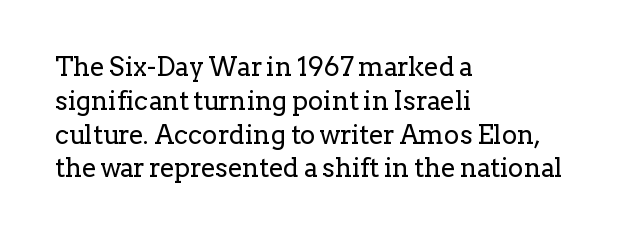
Descenders are the only things crossing below the line. Vertical strokes here are truly vertical. Compared with typical paragraphs, the rows here are spaced about the same. The setting favours the left margin, as ordinary paragraphs usually do.
